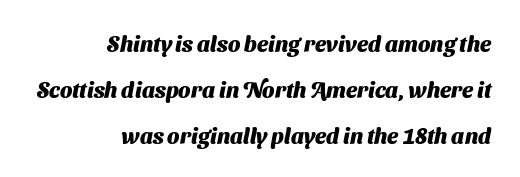
{"bold": "yes", "underline": "no", "align": "right", "line_spacing": "loose", "line_spacing_ratio": 2.08, "letter_spacing": "normal", "letter_spacing_em": 0.0, "glyph_px": 22}
